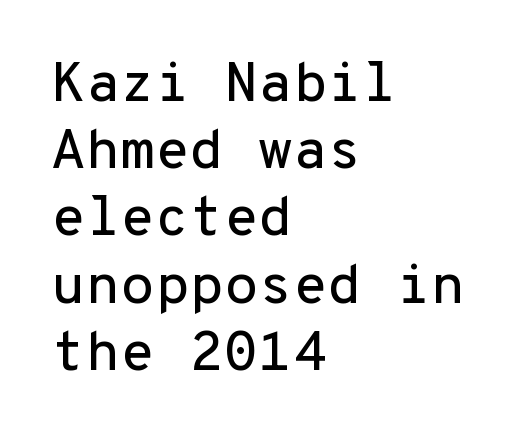
Q: Is the text italic (slanted)? A: No, it is upright.
Q: Is the typeface a serif or a sans-serif typeface? A: Sans-serif.
Q: Is the text underlined? A: No.
Q: How is the paragraph aligned? A: Left-aligned.
Q: Is the spacing between letters normal or unusually wide? A: Normal.
Q: Width (condensed, normal, or wide)? A: Normal.
Q: Stroke contrast? A: Low.
Q: x-height? A: Medium.
Q: Monospaced? A: Yes.
